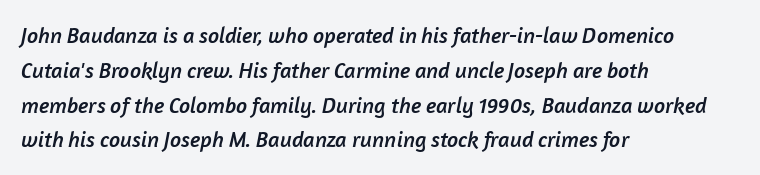
Q: Is the text underlined? A: No.
Q: How is the paragraph aligned? A: Left-aligned.
Q: Is the spacing between letters normal or unusually wide? A: Normal.
Q: Is the spacing between lines tight, normal or loose? A: Normal.
